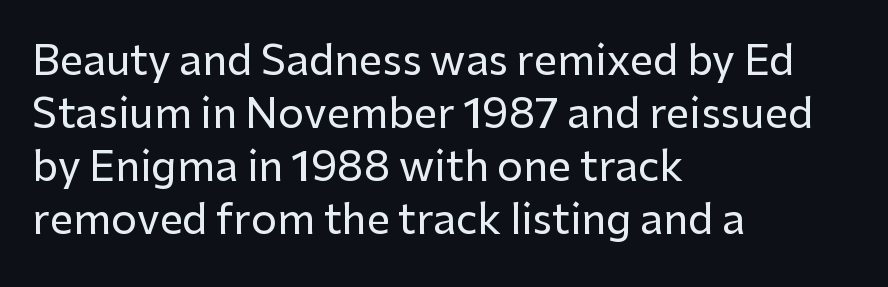
Q: Is the text italic (slanted)? A: No, it is upright.
Q: Is the typeface a serif or a sans-serif typeface? A: Sans-serif.
Q: Is the text underlined? A: No.
Q: How is the paragraph aligned? A: Left-aligned.
Q: Is the spacing between letters normal or unusually wide? A: Normal.
Q: Is the spacing between lines tight, normal or loose? A: Normal.
Q: Width (condensed, normal, or wide)? A: Normal.
Q: Stroke contrast? A: Low.
Q: x-height? A: Medium.
Q: Monospaced? A: No.
